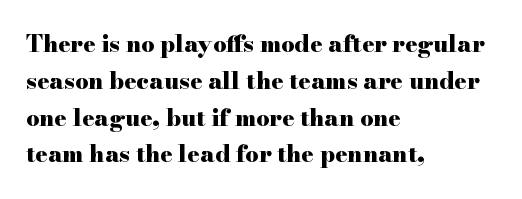
The passage shown stacks its lines at a standard gap. The rag falls on the right side of this text block. Nope, not italic — everything's standing straight. Rule under the text: the space is simply empty. The face used here is rendered with its standard letterfit.
